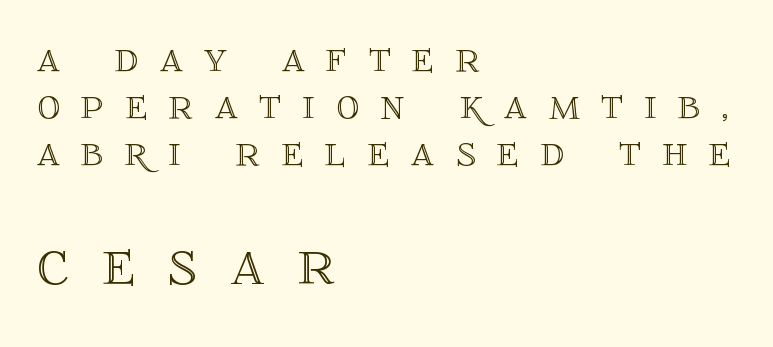
Q: Is the text italic (slanted)? A: No, it is upright.
Q: Is the text underlined? A: No.
Q: How is the paragraph aligned? A: Left-aligned.
Q: Is the spacing between letters normal or unusually wide? A: Unusually wide.
Q: Is the spacing between lines tight, normal or loose? A: Tight.
Q: Which block of text is set in a larger size, the first (top) or the second (bottom)? A: The second (bottom) one.
Q: Width (condensed, normal, or wide)? A: Normal.
Q: x-height? A: Large.
Q: Monospaced? A: No.
